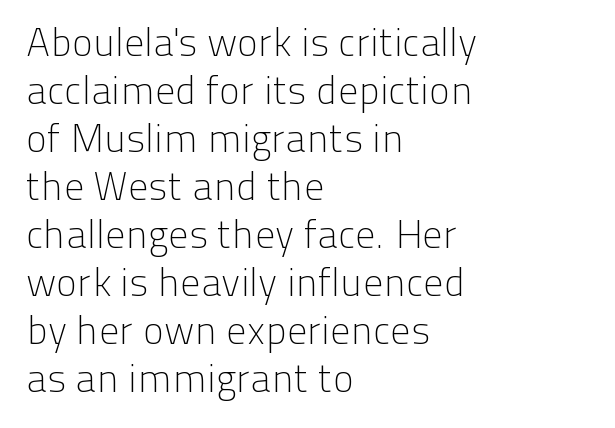
{"serif": "no", "italic": "no", "bold": "no", "weight": "light", "width": "normal", "stroke_contrast": "low", "x_height": "medium", "monospaced": "no", "underline": "no", "align": "left", "line_spacing_ratio": 1.2, "letter_spacing": "normal", "letter_spacing_em": 0.0, "glyph_px": 40}
